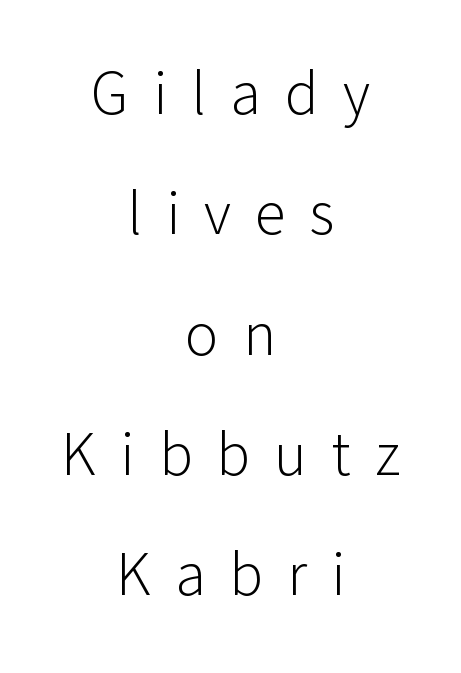
A student would call this center alignment; a typographer would say set centered. Clear beneath every line of the passage. Unbolded letterforms with no extra heft. Nope, not italic — everything's standing straight. The font family rendered here belongs to the sans-serif group.
